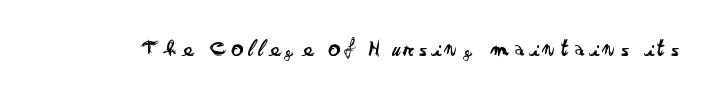
Q: Is the text bold? A: No.
Q: Is the text italic (slanted)? A: No, it is upright.
Q: Is the text underlined? A: No.
Q: Is the spacing between letters normal or unusually wide? A: Unusually wide.
